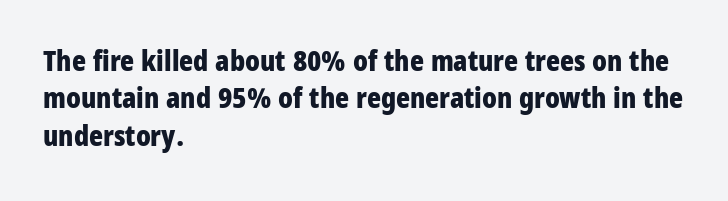
{"serif": "no", "italic": "no", "bold": "yes", "weight": "bold", "width": "condensed", "stroke_contrast": "low", "x_height": "large", "monospaced": "no", "underline": "no", "align": "left", "line_spacing": "normal", "line_spacing_ratio": 1.29, "letter_spacing": "normal", "letter_spacing_em": 0.0, "glyph_px": 29}
